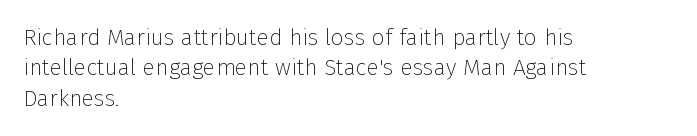
{"italic": "no", "bold": "no", "underline": "no", "align": "left", "line_spacing": "normal", "line_spacing_ratio": 1.32, "letter_spacing": "normal", "letter_spacing_em": 0.0, "glyph_px": 23}
